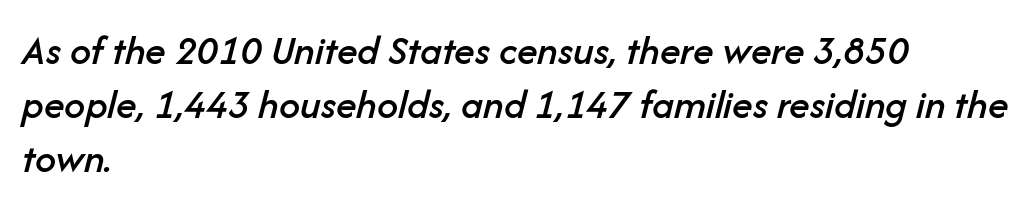
The image shows 42 px text type, italic (leaning right); set left-aligned, normal line spacing (1.28x), normal letter spacing, not underlined; low stroke contrast and a medium x-height.
